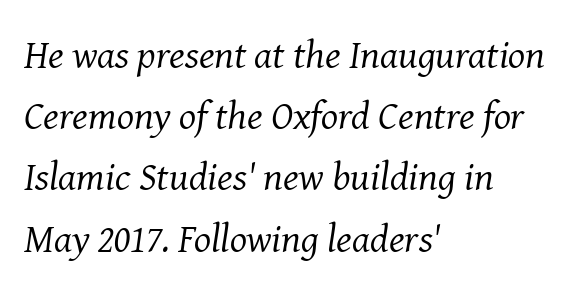
Q: Is the text bold? A: No.
Q: Is the text italic (slanted)? A: Yes, it leans right by about 8 degrees.
Q: Is the typeface a serif or a sans-serif typeface? A: Serif.
Q: Is the text underlined? A: No.
Q: How is the paragraph aligned? A: Left-aligned.
Q: Is the spacing between letters normal or unusually wide? A: Normal.
Q: Is the spacing between lines tight, normal or loose? A: Normal.
Q: Width (condensed, normal, or wide)? A: Normal.
Q: Stroke contrast? A: Medium.
Q: x-height? A: Medium.
Q: Monospaced? A: No.
